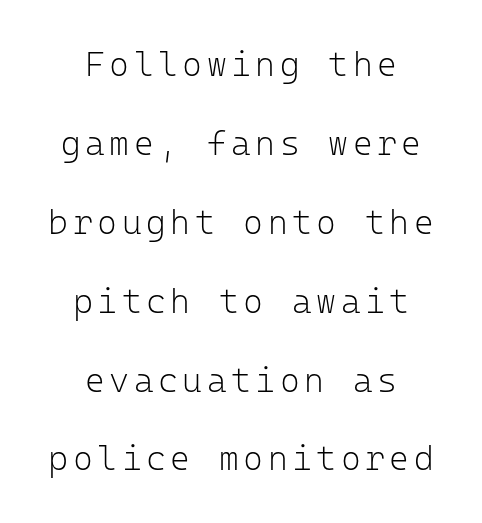
{"serif": "no", "italic": "no", "bold": "no", "weight": "light", "width": "normal", "stroke_contrast": "low", "x_height": "medium", "monospaced": "yes", "underline": "no", "align": "center", "line_spacing": "loose", "line_spacing_ratio": 2.32, "glyph_px": 34}
